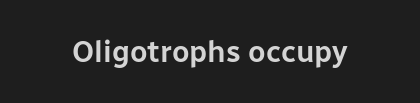
{"serif": "no", "italic": "no", "width": "normal", "stroke_contrast": "low", "x_height": "medium", "monospaced": "no", "underline": "no", "letter_spacing": "normal", "letter_spacing_em": 0.0, "glyph_px": 30}
